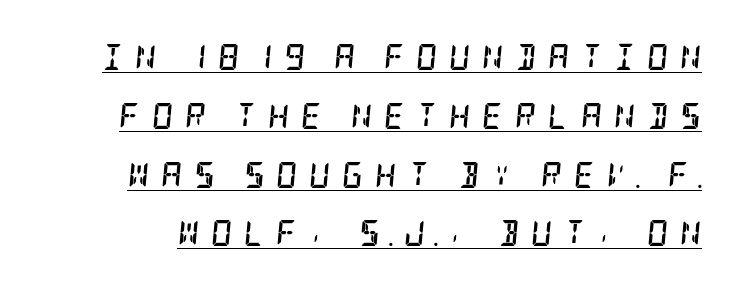
The image shows 26 px bold type, italic (leaning right); set loose line spacing (2.26x), unusually wide letter spacing (+0.45 em), underlined.
